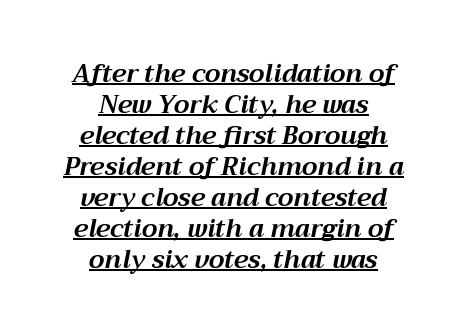
The rendering applies a slant to the glyphs. Each glyph is drawn with heavy, bold strokes. Is there an underline? Yes — a line sits under the letters. Observe the ordinary spacing: letters are neighbours, not strangers. Which margin do the lines hug? Neither — every line sits in the middle.
